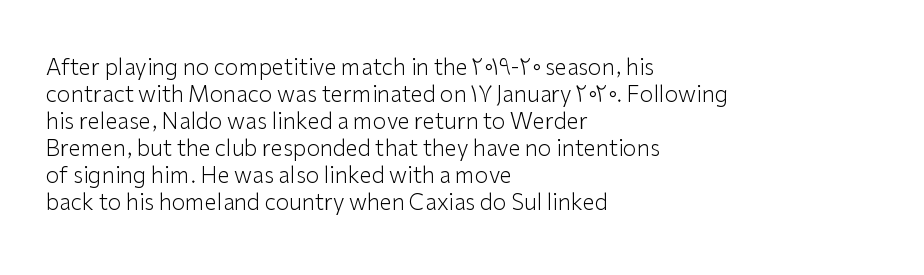
Q: Is the text bold? A: No.
Q: Is the text italic (slanted)? A: No, it is upright.
Q: Is the text underlined? A: No.
Q: How is the paragraph aligned? A: Left-aligned.
Q: Is the spacing between letters normal or unusually wide? A: Normal.
